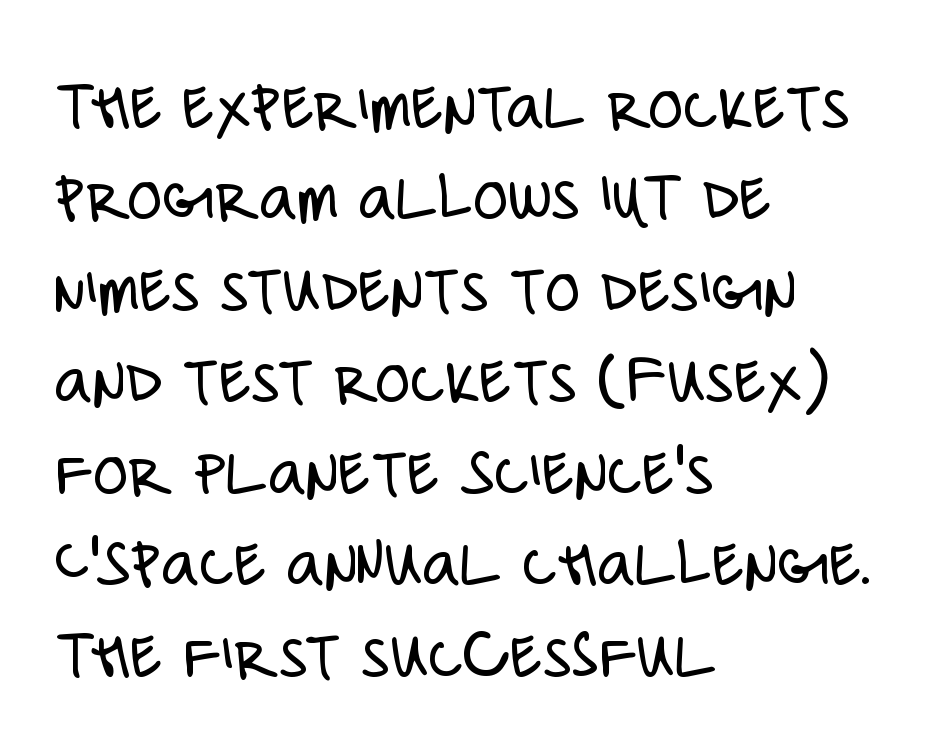
Is this a fixed-width face? No — the glyphs have proportional, varying widths. The characters display no serif detailing; their extremities are plain. A roman cut, with each character standing at attention. Weight class: somewhere from thin through regular.
